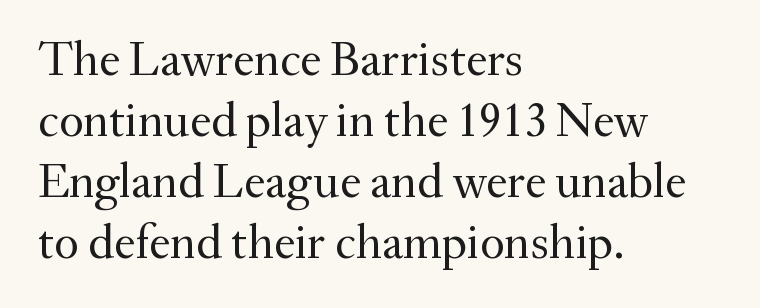
{"serif": "yes", "italic": "no", "bold": "no", "weight": "regular", "width": "normal", "stroke_contrast": "medium", "x_height": "small", "monospaced": "no", "underline": "no", "align": "left", "line_spacing": "normal", "line_spacing_ratio": 1.27, "letter_spacing": "normal", "letter_spacing_em": 0.0, "glyph_px": 48}
